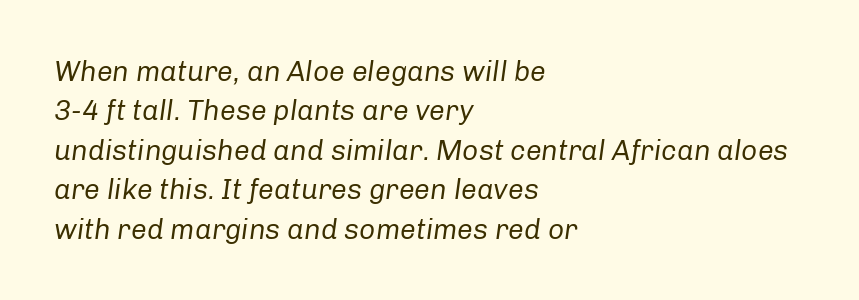
{"italic": "yes", "lean": "right", "slant_degrees": 8, "bold": "no", "weight": "regular", "width": "normal", "stroke_contrast": "low", "x_height": "medium", "monospaced": "no", "underline": "no", "align": "left", "line_spacing": "normal", "line_spacing_ratio": 1.41, "letter_spacing": "normal", "letter_spacing_em": 0.0, "glyph_px": 28}
